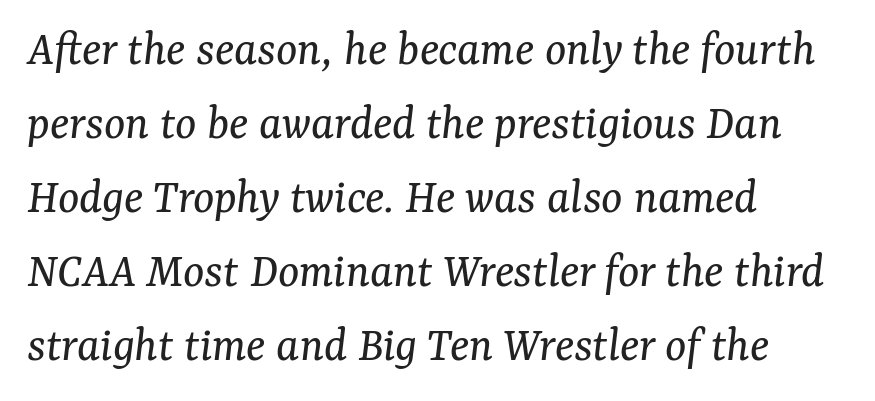
{"serif": "yes", "italic": "yes", "lean": "right", "slant_degrees": 7, "bold": "no", "weight": "regular", "width": "normal", "stroke_contrast": "medium", "x_height": "medium", "monospaced": "no", "underline": "no", "align": "left", "line_spacing": "normal", "line_spacing_ratio": 1.48, "letter_spacing": "normal", "letter_spacing_em": 0.0, "glyph_px": 50}
